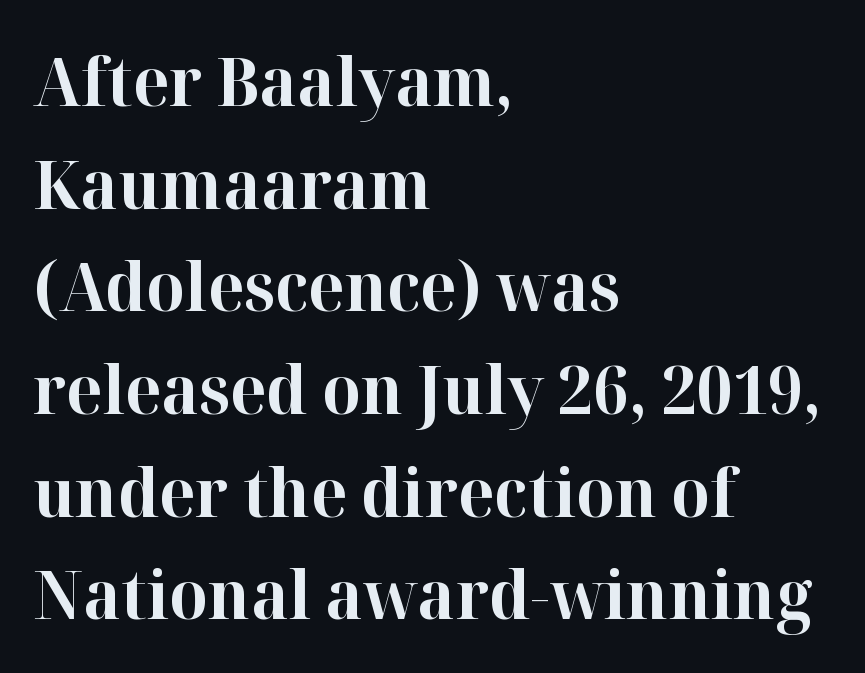
{"serif": "yes", "italic": "no", "bold": "yes", "weight": "bold", "width": "normal", "stroke_contrast": "high", "x_height": "medium", "monospaced": "no", "underline": "no", "align": "left", "line_spacing": "normal", "line_spacing_ratio": 1.51, "letter_spacing": "normal", "letter_spacing_em": 0.0, "glyph_px": 68}
